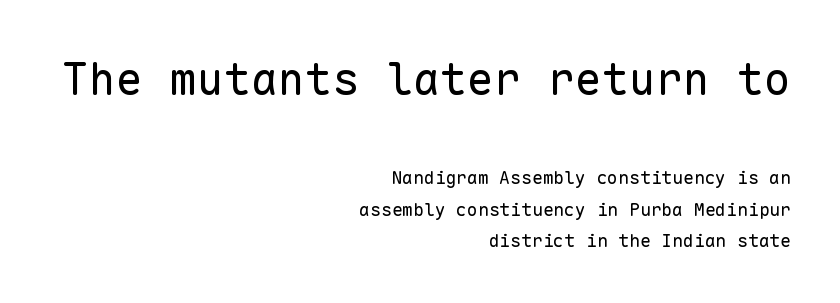
The image shows 45 px regular-weight sans-serif type, upright, monospaced; set right-aligned, line spacing 1.77x, normal letter spacing, not underlined; the first (top) block is 2.5x larger; low stroke contrast and a medium x-height.
